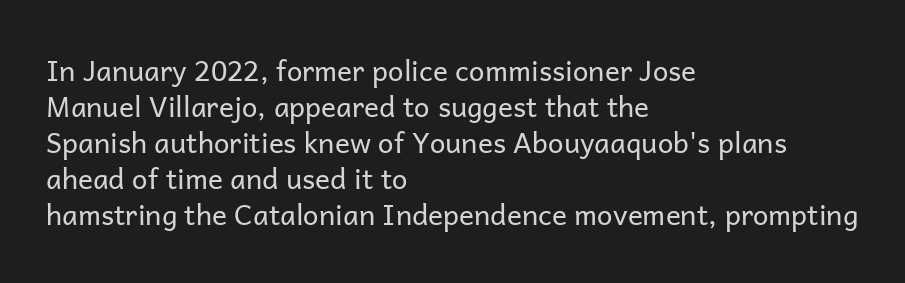
Q: Is the text bold? A: No.
Q: Is the text italic (slanted)? A: No, it is upright.
Q: Is the typeface a serif or a sans-serif typeface? A: Sans-serif.
Q: Is the text underlined? A: No.
Q: How is the paragraph aligned? A: Left-aligned.
Q: Is the spacing between letters normal or unusually wide? A: Normal.
Q: Is the spacing between lines tight, normal or loose? A: Normal.
Q: Width (condensed, normal, or wide)? A: Normal.
Q: Stroke contrast? A: Low.
Q: x-height? A: Medium.
Q: Monospaced? A: No.
